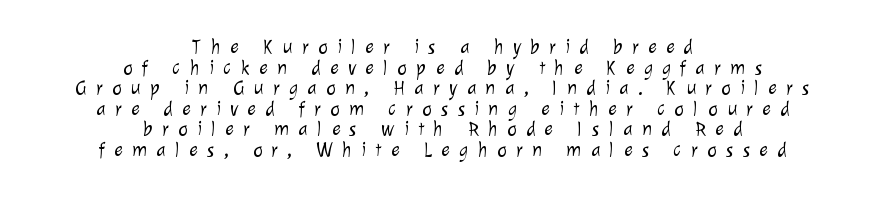
Alignment: centered. Spacing between characters has been opened up far beyond the box default. The lines are packed closely together with very little leading. The font sits on the lighter half of the weight spectrum, regular included. The glyphs are unaccompanied by any horizontal stroke below them.
